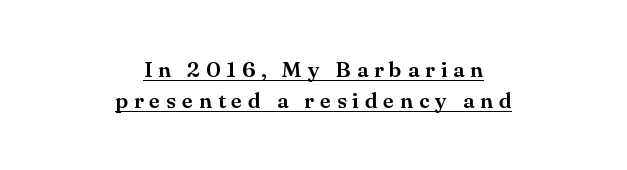
The image shows 22 px text type, upright; set centered, normal line spacing (1.42x), unusually wide letter spacing (+0.27 em), underlined.
